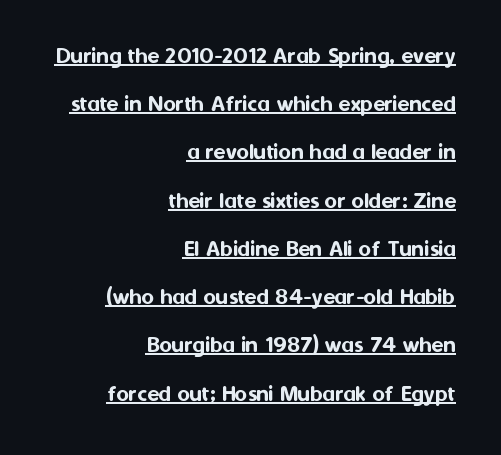
The image shows 24 px text type, upright; set right-aligned, loose line spacing (2.01x), normal letter spacing, underlined.
